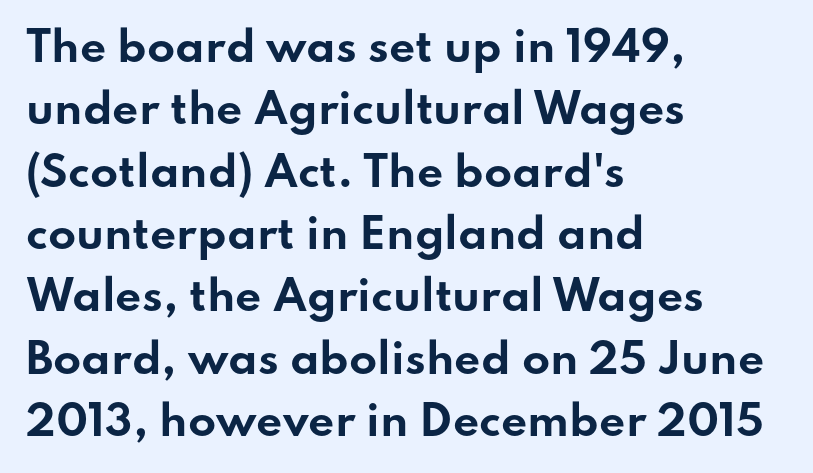
This sample has the flowing, uneven cadence of proportional lettering. Summary of vertical rhythm: regular, with standard interline spacing. Does the type have serifs? No, each stem ends abruptly. Reading down the block, your eye returns to a fixed left position each line. You can tell it's not italic because the verticals are truly vertical.
